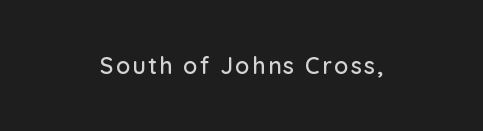
Q: Is the text italic (slanted)? A: No, it is upright.
Q: Is the text underlined? A: No.
Q: How is the paragraph aligned? A: Centered.
